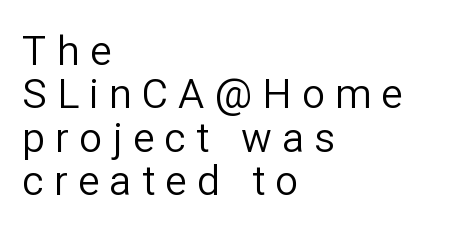
The letters are spread apart with noticeably loose tracking. Bare-footed words on every line. The rendering uses natural spacing where letterforms have individual widths. Every stem runs plumb, perpendicular to the baseline. How would I describe the line gaps? Narrow and economical.
